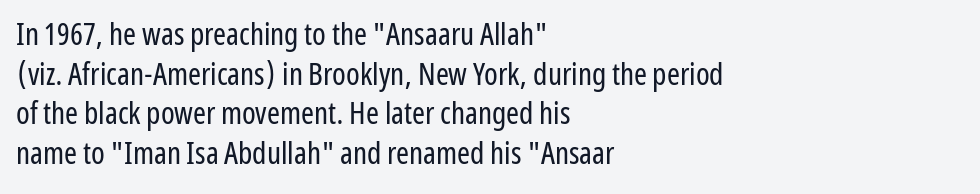
The image shows 31 px regular-weight, condensed sans-serif type, upright; set left-aligned, normal line spacing (1.28x), normal letter spacing, not underlined; low stroke contrast and a medium x-height.
